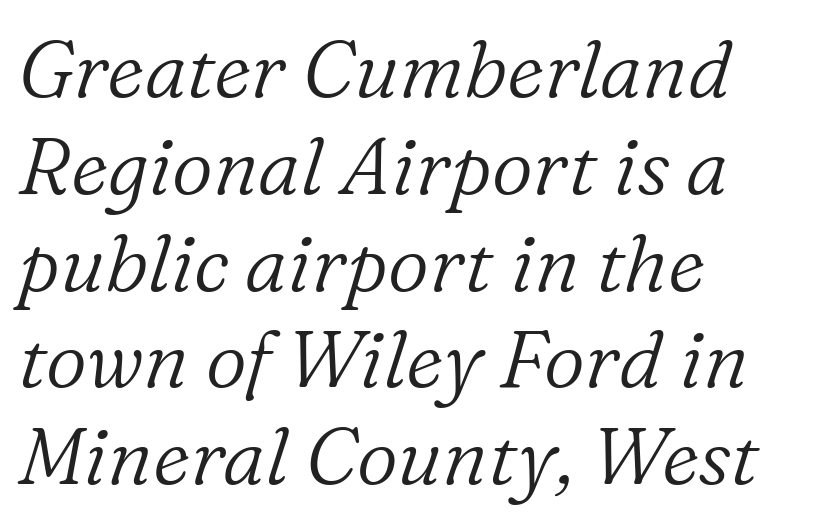
{"serif": "yes", "italic": "yes", "lean": "right", "slant_degrees": 16, "bold": "no", "weight": "light", "width": "normal", "stroke_contrast": "low", "x_height": "medium", "monospaced": "no", "underline": "no", "align": "left", "line_spacing_ratio": 1.21, "letter_spacing": "normal", "letter_spacing_em": 0.0, "glyph_px": 80}
